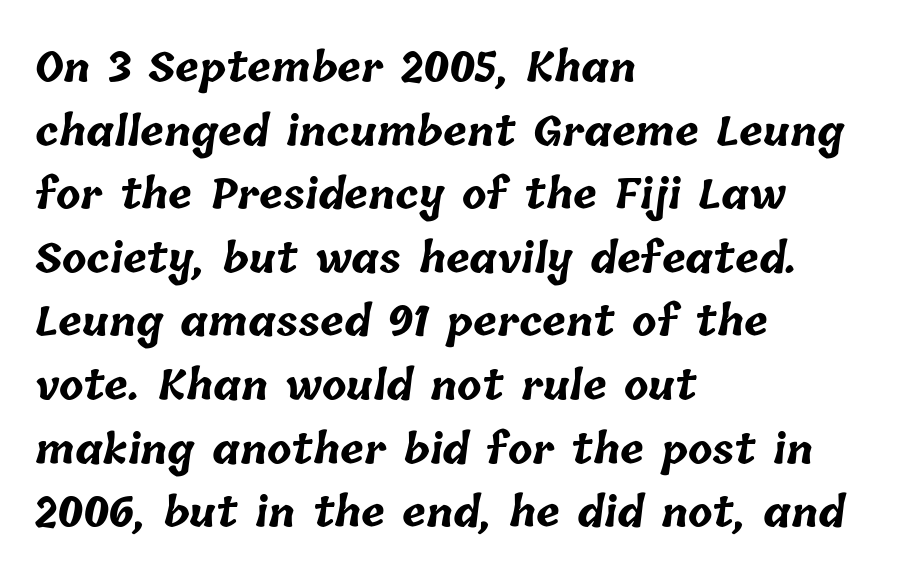
The image shows 40 px bold type; set left-aligned, normal line spacing (1.59x), normal letter spacing, not underlined; low stroke contrast and a medium x-height.
